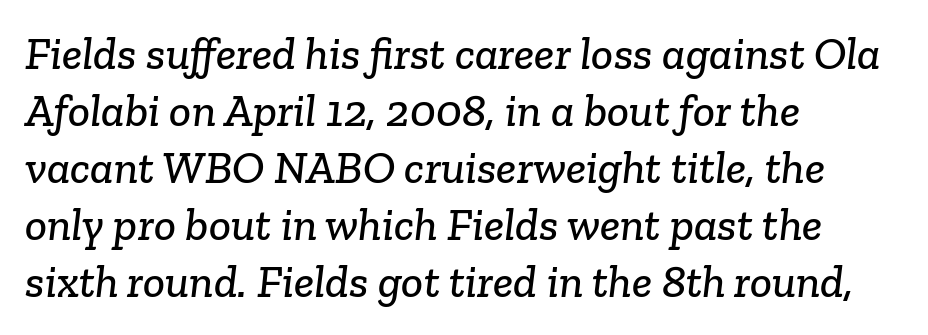
Q: Is the typeface a serif or a sans-serif typeface? A: Serif.
Q: Is the text underlined? A: No.
Q: How is the paragraph aligned? A: Left-aligned.
Q: Is the spacing between letters normal or unusually wide? A: Normal.
Q: Width (condensed, normal, or wide)? A: Normal.
Q: Stroke contrast? A: Low.
Q: x-height? A: Medium.
Q: Monospaced? A: No.
